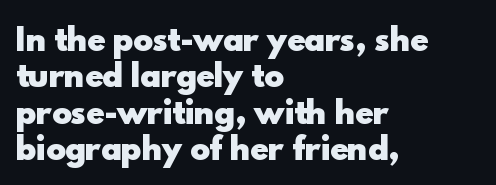
Weight: bold. The face used here is proportionally spaced, like ordinary book or web type. Has an underline been added? It has not. No extra tracking has been applied to these lines. Does the copy run flush right? No — it runs flush left. Serifs: no, the terminals of the letterforms are clean.
